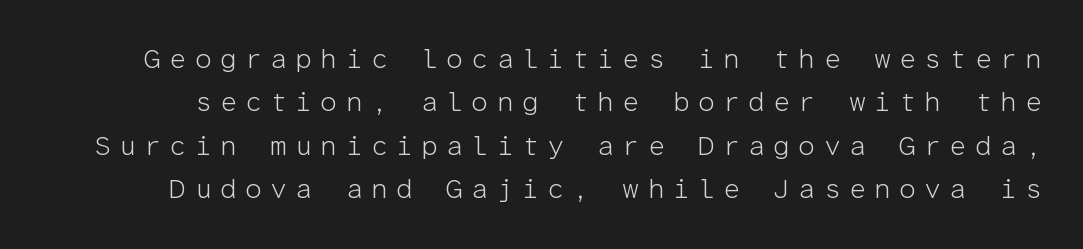
{"italic": "no", "bold": "no", "underline": "no", "line_spacing": "normal", "line_spacing_ratio": 1.61, "letter_spacing": "wide", "letter_spacing_em": 0.3, "glyph_px": 27}
